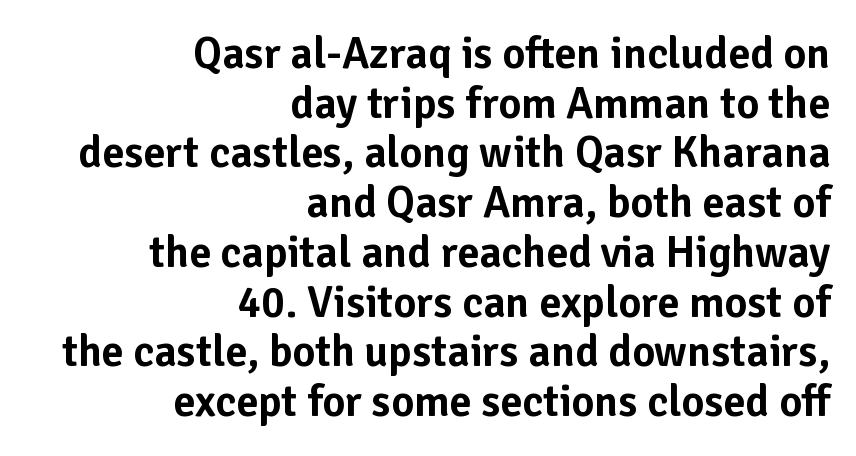
The image shows 44 px sans-serif type, upright; set right-aligned, tight line spacing (1.13x), normal letter spacing, not underlined; low stroke contrast and a medium x-height.
